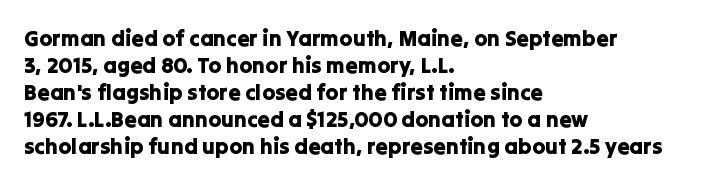
The image shows 22 px text type, upright; set left-aligned, line spacing 1.23x, normal letter spacing, not underlined.
